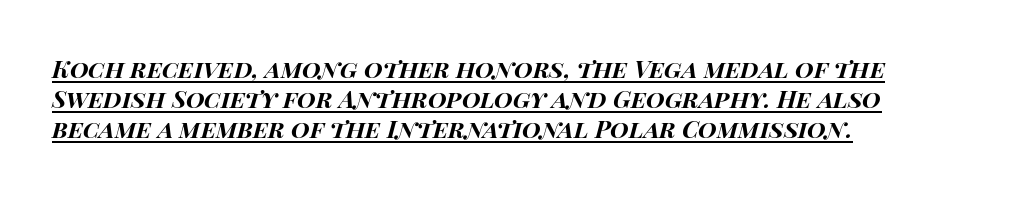
Q: Is the text bold? A: Yes.
Q: Is the text italic (slanted)? A: Yes, it leans right by about 15 degrees.
Q: Is the text underlined? A: Yes.
Q: How is the paragraph aligned? A: Left-aligned.
Q: Is the spacing between letters normal or unusually wide? A: Normal.
